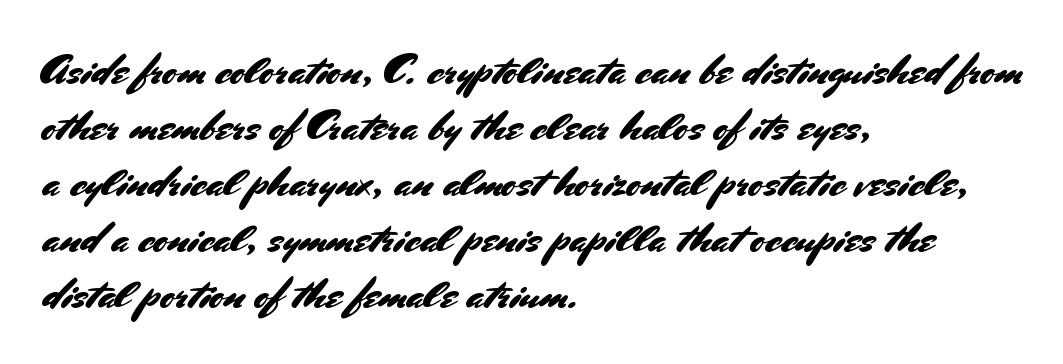
The image shows 44 px sans-serif type; set left-aligned, normal line spacing (1.27x), normal letter spacing, not underlined; medium stroke contrast and a small x-height.
